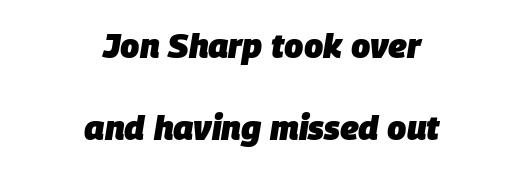
{"italic": "yes", "lean": "right", "slant_degrees": 9, "bold": "yes", "weight": "heavy", "width": "normal", "stroke_contrast": "low", "x_height": "large", "monospaced": "no", "underline": "no", "align": "center", "line_spacing": "loose", "line_spacing_ratio": 2.42, "letter_spacing": "normal", "letter_spacing_em": 0.0, "glyph_px": 34}
